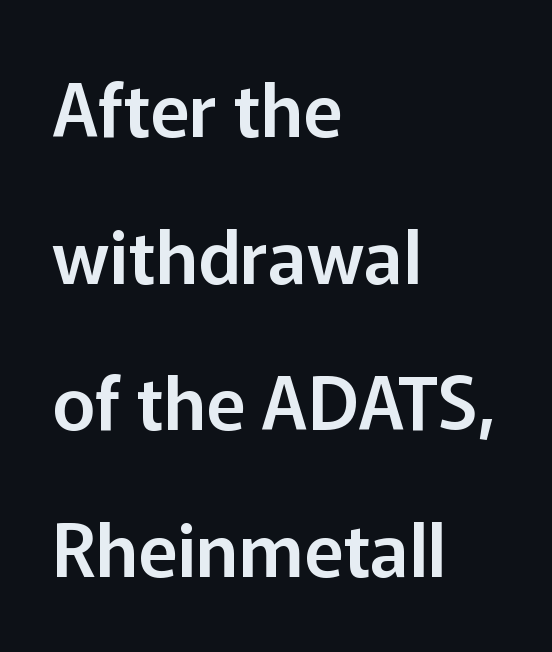
In CSS terms this would be text-align: left. The baseline area is clear. Loosely led — the rows are spread out. The type is set solid horizontally, with unmodified tracking. A typesetter would call this proportional, since set widths differ per character.
